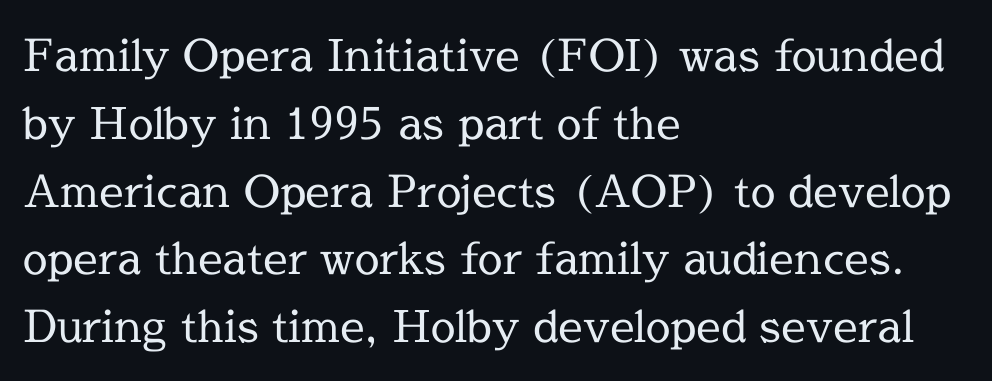
Q: Is the text bold? A: No.
Q: Is the text italic (slanted)? A: No, it is upright.
Q: Is the typeface a serif or a sans-serif typeface? A: Serif.
Q: Is the text underlined? A: No.
Q: How is the paragraph aligned? A: Left-aligned.
Q: Is the spacing between letters normal or unusually wide? A: Normal.
Q: Is the spacing between lines tight, normal or loose? A: Normal.
Q: Width (condensed, normal, or wide)? A: Normal.
Q: x-height? A: Medium.
Q: Monospaced? A: No.
